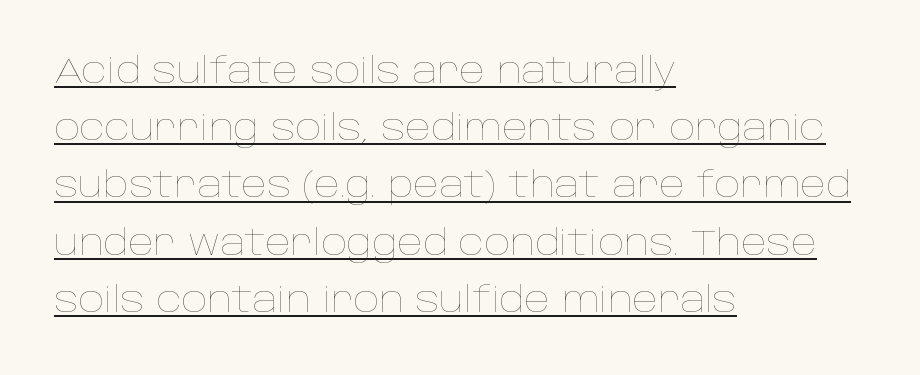
Do the letters lean? They stand straight. Caption: multi-line text, flush left, ragged right. Think standard paragraph weight, or any step lighter than that. You can see a thin bar hugging the bottom of the glyphs. Character widths vary here, with narrow letters taking less room than wide ones.
